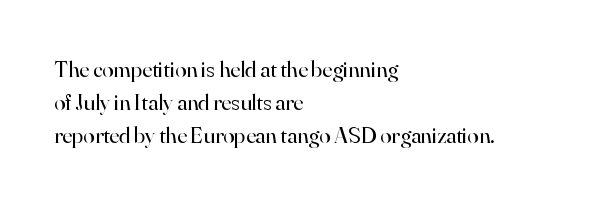
Does extra space separate the letters? No, they use regular spacing. The rendering anchors every line to the left-hand side. The axis of the letterforms is exactly vertical. These lines sit exactly where default settings would place them. Ink coverage per letter is moderate at most. Bare-footed words on every line.
